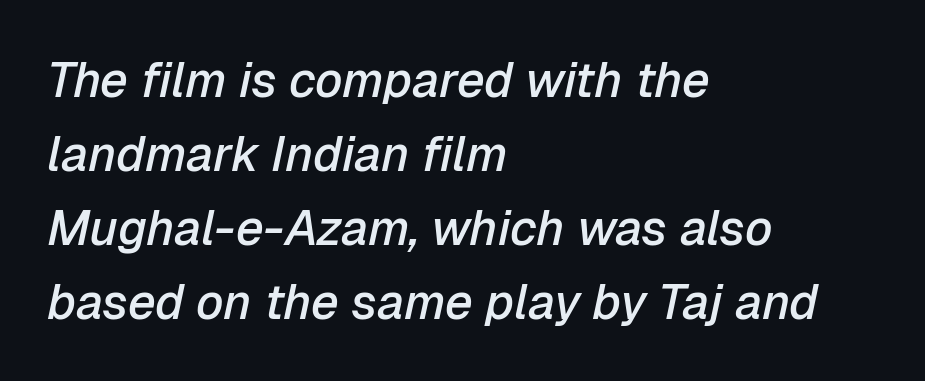
The image shows 49 px semibold type, italic (leaning right); set left-aligned, normal line spacing (1.51x), normal letter spacing, not underlined; low stroke contrast and a medium x-height.
